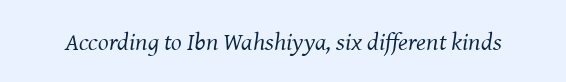
Q: Is the text bold? A: No.
Q: Is the text italic (slanted)? A: Yes, it leans right by about 8 degrees.
Q: Is the text underlined? A: No.
Q: Is the spacing between letters normal or unusually wide? A: Normal.
